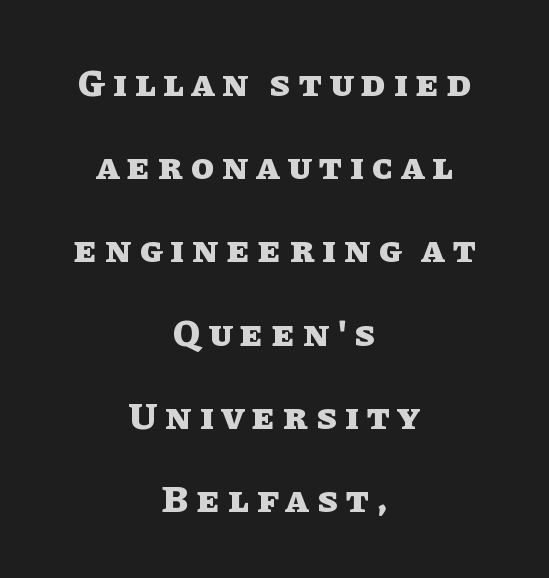
Q: Is the text bold? A: Yes.
Q: Is the text italic (slanted)? A: No, it is upright.
Q: Is the text underlined? A: No.
Q: How is the paragraph aligned? A: Centered.
Q: Is the spacing between letters normal or unusually wide? A: Unusually wide.
Q: Is the spacing between lines tight, normal or loose? A: Loose.
Q: Width (condensed, normal, or wide)? A: Normal.
Q: Stroke contrast? A: Low.
Q: x-height? A: Large.
Q: Monospaced? A: No.
